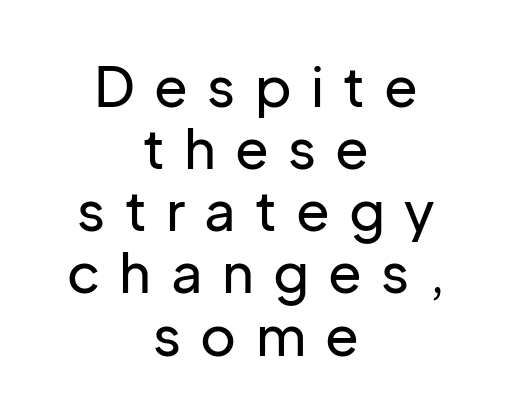
Q: Is the text italic (slanted)? A: No, it is upright.
Q: Is the typeface a serif or a sans-serif typeface? A: Sans-serif.
Q: Is the text underlined? A: No.
Q: How is the paragraph aligned? A: Centered.
Q: Is the spacing between letters normal or unusually wide? A: Unusually wide.
Q: Is the spacing between lines tight, normal or loose? A: Tight.
Q: Width (condensed, normal, or wide)? A: Normal.
Q: Stroke contrast? A: Low.
Q: x-height? A: Medium.
Q: Monospaced? A: No.
